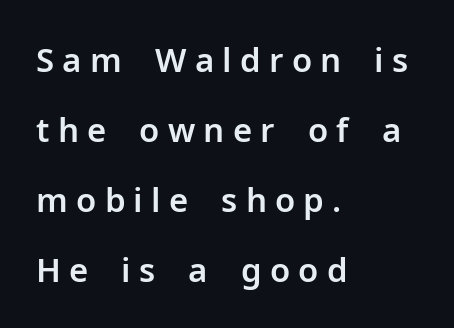
The letters stand straight up with perfectly vertical stems. The rendering uses natural spacing where letterforms have individual widths. This rendering uses left alignment, leaving the right contour irregular. The lines are spread far apart with generous leading.
